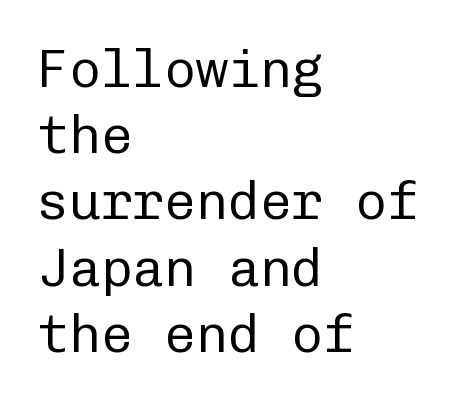
The rendering uses typewriter-style spacing with identical character cells. This rendering leaves character spacing at its baseline value. This is sans-serif lettering, the kind often seen on screens and signage. The setting favours the left margin, as ordinary paragraphs usually do.
